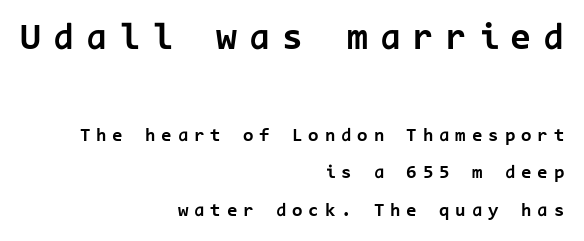
Casual observation: everything's shoved over to the right. Descenders hang freely into open space. Every character sits straight up, as roman type does. Stroke thickness is high; the sample reads as a true bold. Baseline-to-baseline distance is far greater than the letter height.
